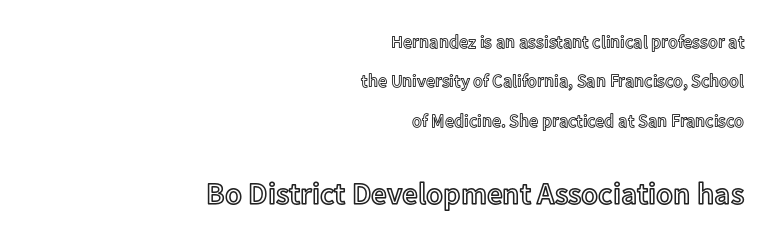
The image shows 31 px text type, upright; set right-aligned, loose line spacing (2.19x), normal letter spacing, not underlined; the second (bottom) block is 1.72x larger; a medium x-height.
